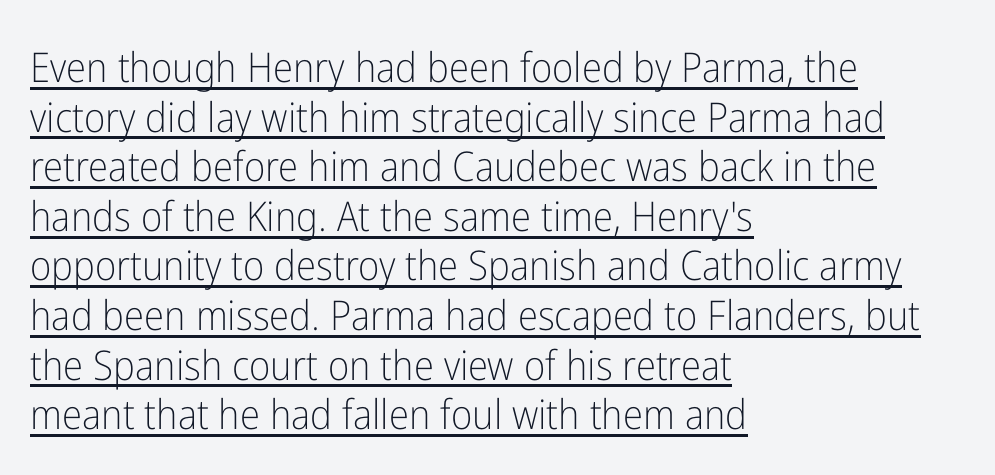
Q: Is the text bold? A: No.
Q: Is the text italic (slanted)? A: No, it is upright.
Q: Is the typeface a serif or a sans-serif typeface? A: Sans-serif.
Q: Is the text underlined? A: Yes.
Q: How is the paragraph aligned? A: Left-aligned.
Q: Is the spacing between letters normal or unusually wide? A: Normal.
Q: Width (condensed, normal, or wide)? A: Condensed.
Q: Stroke contrast? A: Low.
Q: x-height? A: Medium.
Q: Monospaced? A: No.
